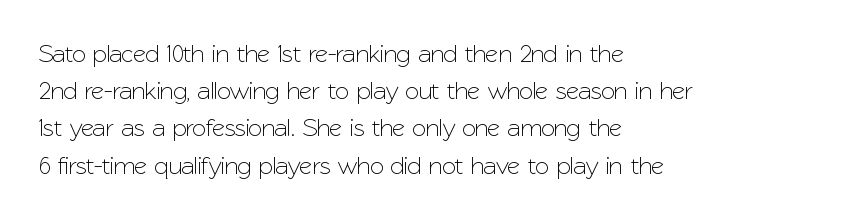
Designer's note — italics off, roman on. Compared with typical paragraphs, the rows here are spaced about the same. No word sits above an underline. Left-aligned paragraph, ragged on the right. This sample uses plain, unmodified letter spacing.
